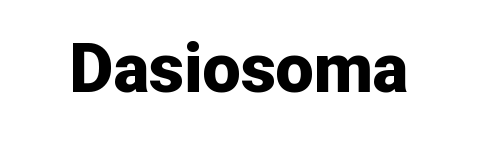
{"serif": "no", "italic": "no", "bold": "yes", "weight": "bold", "width": "normal", "stroke_contrast": "low", "x_height": "medium", "monospaced": "no", "underline": "no", "letter_spacing": "normal", "letter_spacing_em": 0.0, "glyph_px": 68}
